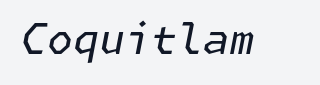
Q: Is the text bold? A: No.
Q: Is the text italic (slanted)? A: Yes, it leans right by about 11 degrees.
Q: Is the text underlined? A: No.
Q: Is the spacing between letters normal or unusually wide? A: Normal.
Q: Width (condensed, normal, or wide)? A: Normal.
Q: Stroke contrast? A: Low.
Q: x-height? A: Medium.
